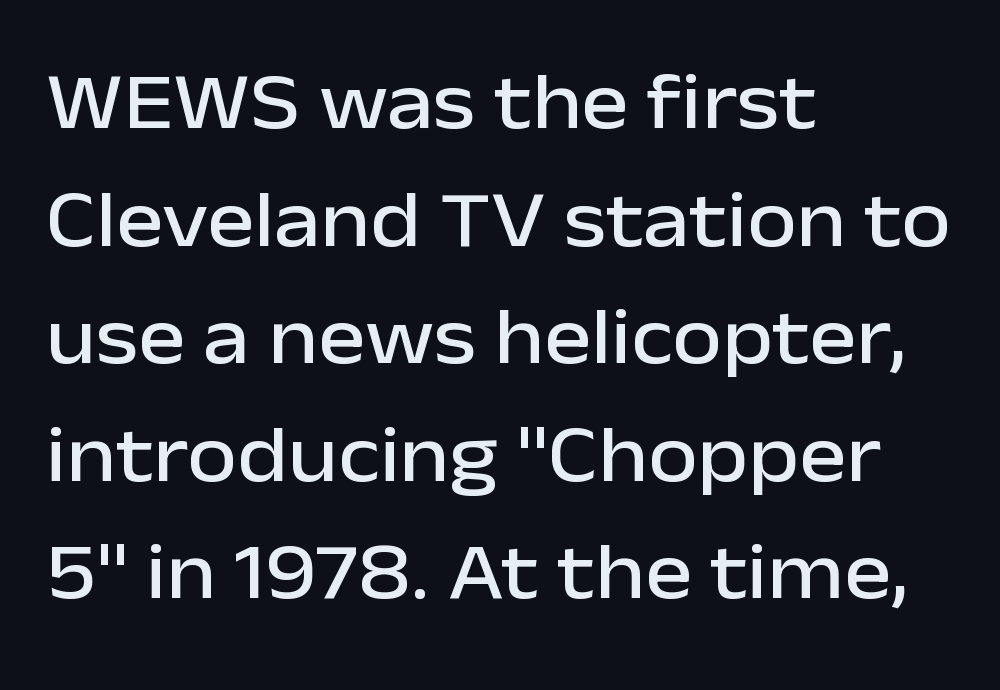
The image shows 80 px sans-serif type, upright; set left-aligned, normal line spacing (1.47x), normal letter spacing, not underlined; low stroke contrast and a medium x-height.
